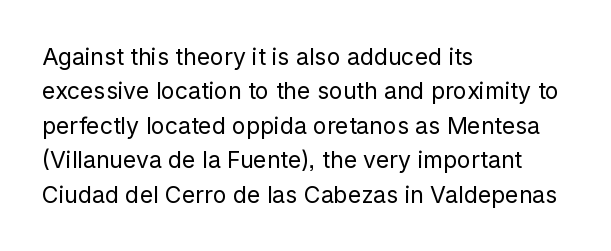
Q: Is the text bold? A: No.
Q: Is the text italic (slanted)? A: No, it is upright.
Q: Is the text underlined? A: No.
Q: How is the paragraph aligned? A: Left-aligned.
Q: Is the spacing between letters normal or unusually wide? A: Normal.
Q: Is the spacing between lines tight, normal or loose? A: Normal.
